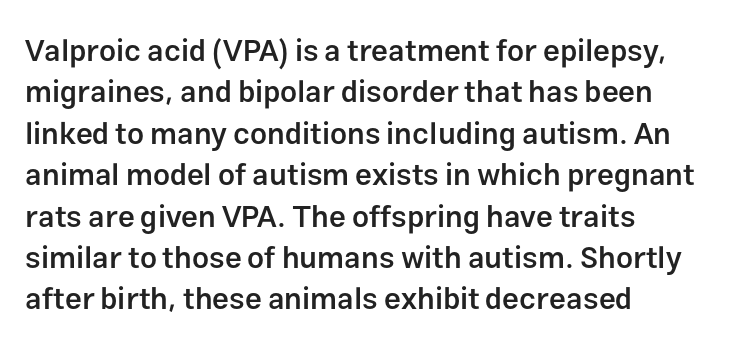
{"serif": "no", "italic": "no", "bold": "semi", "weight": "semibold", "width": "normal", "stroke_contrast": "low", "x_height": "medium", "monospaced": "no", "underline": "no", "align": "left", "line_spacing": "normal", "line_spacing_ratio": 1.38, "letter_spacing": "normal", "letter_spacing_em": 0.0, "glyph_px": 30}
